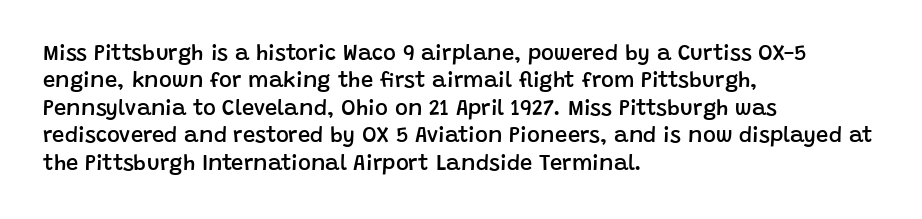
{"italic": "no", "bold": "semi", "underline": "no", "align": "left", "line_spacing": "normal", "line_spacing_ratio": 1.25, "letter_spacing": "normal", "letter_spacing_em": 0.0, "glyph_px": 22}
